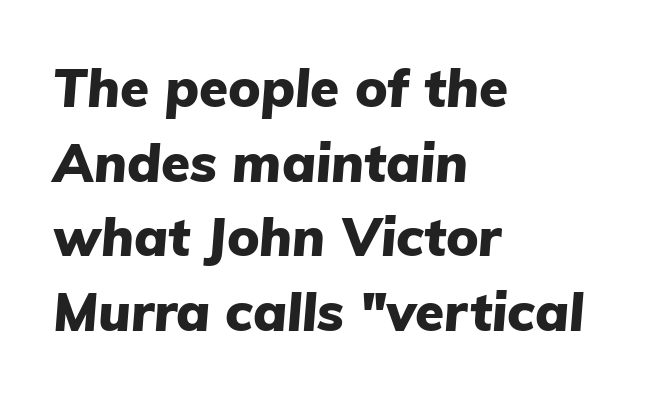
The image shows 53 px heavy type, italic (leaning right); set left-aligned, normal line spacing (1.41x), normal letter spacing, not underlined; low stroke contrast and a medium x-height.
